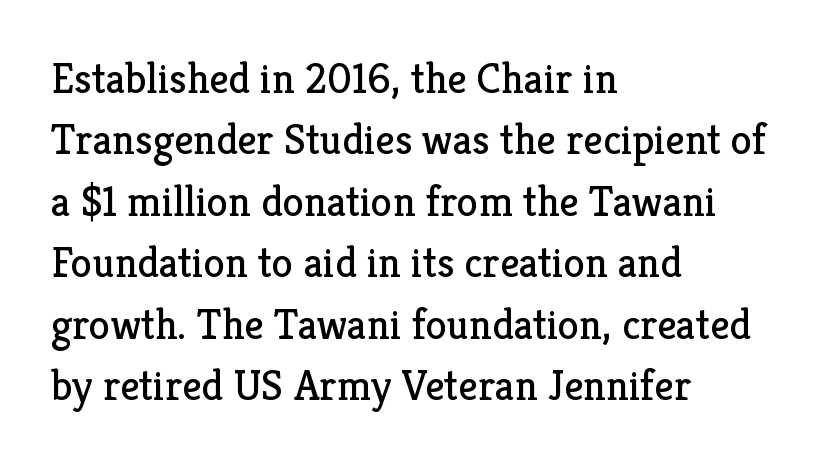
{"serif": "yes", "italic": "no", "bold": "no", "weight": "regular", "width": "normal", "stroke_contrast": "low", "x_height": "medium", "monospaced": "no", "underline": "no", "align": "left", "line_spacing": "normal", "line_spacing_ratio": 1.43, "letter_spacing": "normal", "letter_spacing_em": 0.0, "glyph_px": 43}
